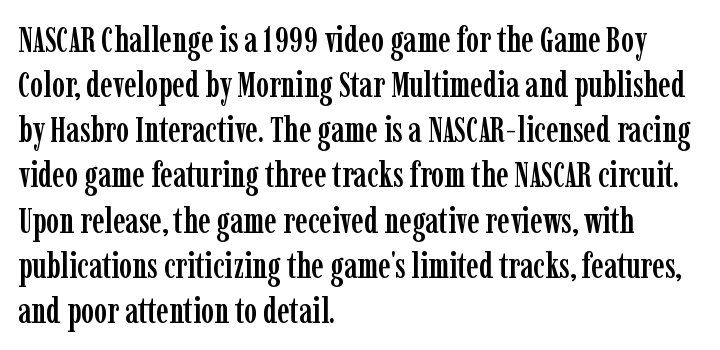
Q: Is the text italic (slanted)? A: No, it is upright.
Q: Is the typeface a serif or a sans-serif typeface? A: Serif.
Q: Is the text underlined? A: No.
Q: How is the paragraph aligned? A: Left-aligned.
Q: Is the spacing between letters normal or unusually wide? A: Normal.
Q: Is the spacing between lines tight, normal or loose? A: Normal.
Q: Width (condensed, normal, or wide)? A: Condensed.
Q: Stroke contrast? A: Low.
Q: x-height? A: Medium.
Q: Monospaced? A: No.
